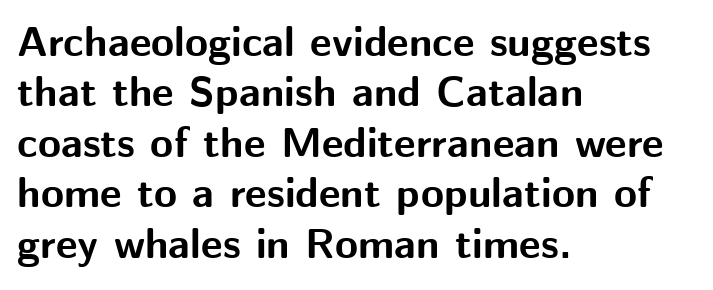
Q: Is the text bold? A: Yes.
Q: Is the text italic (slanted)? A: No, it is upright.
Q: Is the typeface a serif or a sans-serif typeface? A: Sans-serif.
Q: Is the text underlined? A: No.
Q: How is the paragraph aligned? A: Left-aligned.
Q: Is the spacing between letters normal or unusually wide? A: Normal.
Q: Width (condensed, normal, or wide)? A: Normal.
Q: Stroke contrast? A: Medium.
Q: x-height? A: Medium.
Q: Monospaced? A: No.
